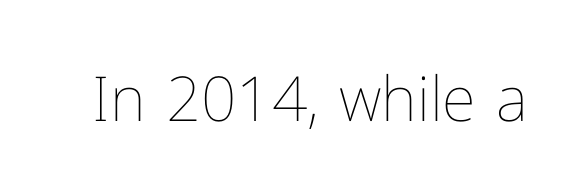
{"italic": "no", "bold": "no", "weight": "thin", "width": "normal", "stroke_contrast": "low", "x_height": "medium", "monospaced": "no", "underline": "no", "letter_spacing": "normal", "letter_spacing_em": 0.0, "glyph_px": 62}
